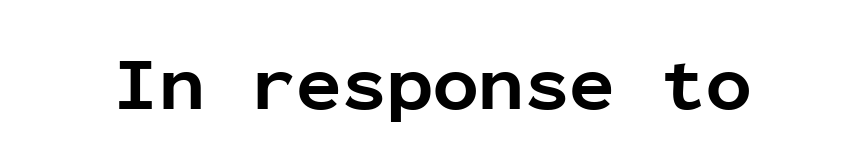
Q: Is the text bold? A: Yes.
Q: Is the text italic (slanted)? A: No, it is upright.
Q: Is the typeface a serif or a sans-serif typeface? A: Sans-serif.
Q: Is the text underlined? A: No.
Q: Is the spacing between letters normal or unusually wide? A: Normal.
Q: Width (condensed, normal, or wide)? A: Normal.
Q: Stroke contrast? A: Low.
Q: x-height? A: Medium.
Q: Monospaced? A: Yes.
